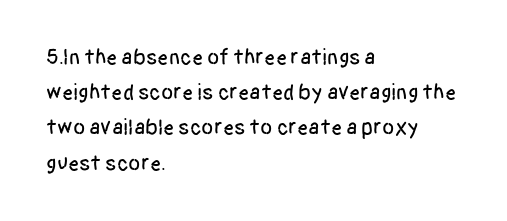
{"italic": "no", "underline": "no", "align": "left", "line_spacing": "normal", "line_spacing_ratio": 1.6, "letter_spacing": "normal", "letter_spacing_em": 0.0, "glyph_px": 22}
